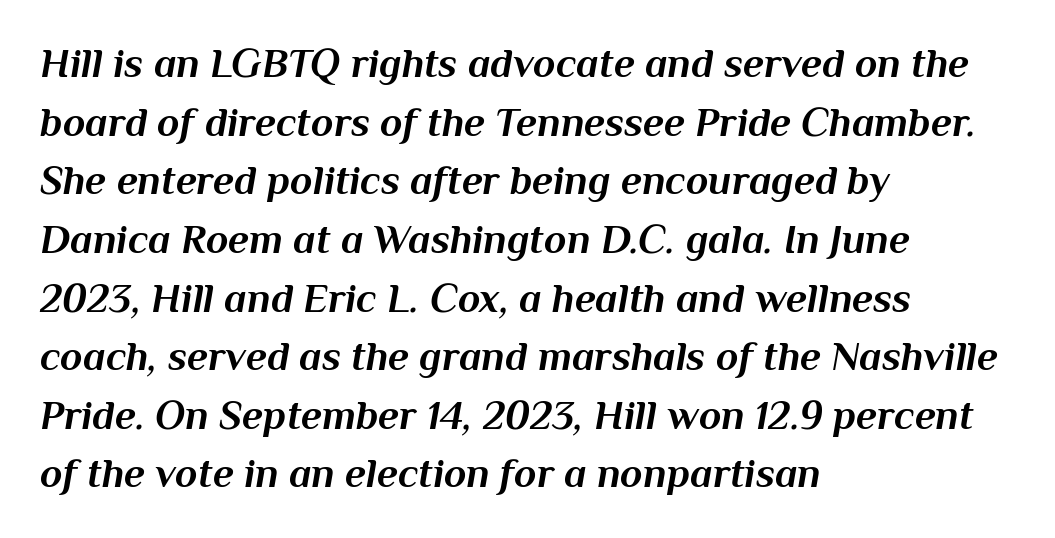
{"italic": "yes", "lean": "right", "slant_degrees": 10, "bold": "yes", "weight": "bold", "width": "normal", "stroke_contrast": "medium", "x_height": "medium", "monospaced": "no", "underline": "no", "align": "left", "line_spacing": "normal", "line_spacing_ratio": 1.43, "letter_spacing": "normal", "letter_spacing_em": 0.0, "glyph_px": 41}
